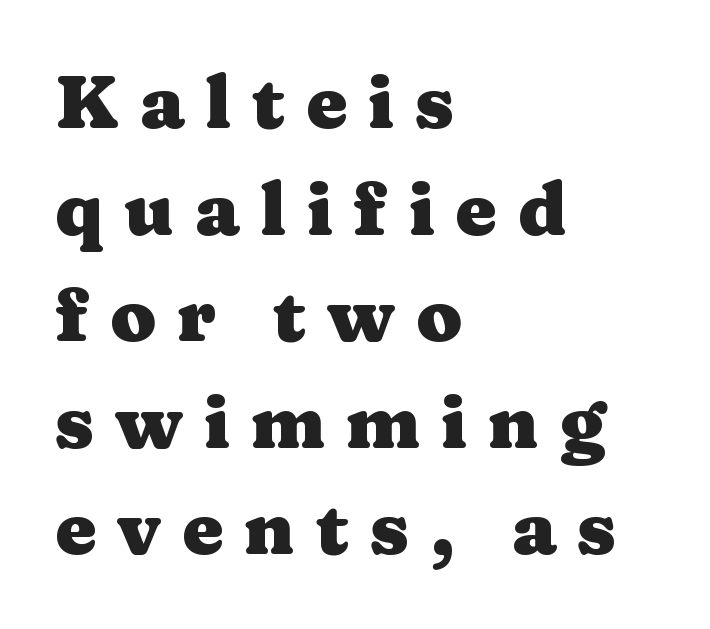
Q: Is the text bold? A: Yes.
Q: Is the text italic (slanted)? A: No, it is upright.
Q: Is the typeface a serif or a sans-serif typeface? A: Serif.
Q: Is the text underlined? A: No.
Q: How is the paragraph aligned? A: Left-aligned.
Q: Is the spacing between letters normal or unusually wide? A: Unusually wide.
Q: Is the spacing between lines tight, normal or loose? A: Normal.
Q: Width (condensed, normal, or wide)? A: Wide.
Q: Stroke contrast? A: Medium.
Q: x-height? A: Medium.
Q: Monospaced? A: No.
